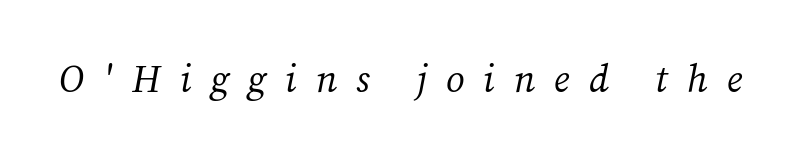
The image shows 38 px regular-weight serif type, italic (leaning right); set unusually wide letter spacing (+0.5 em), not underlined; medium stroke contrast and a medium x-height.
